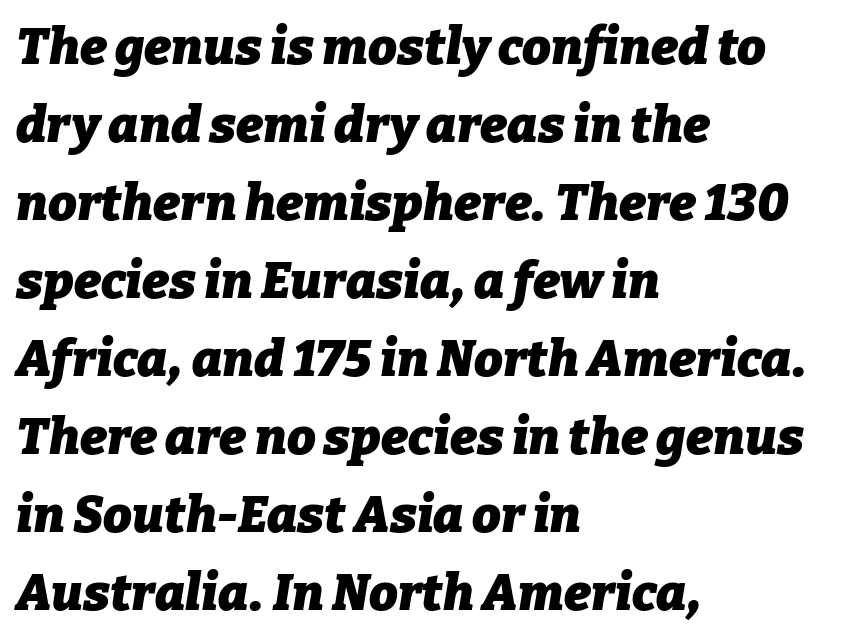
The letters advance in unequal steps, a hallmark of proportional type. Each row of text sits above clean, open space. You'd pick this weight for a headline — it's a proper bold. Where is the straight margin? On the left.
